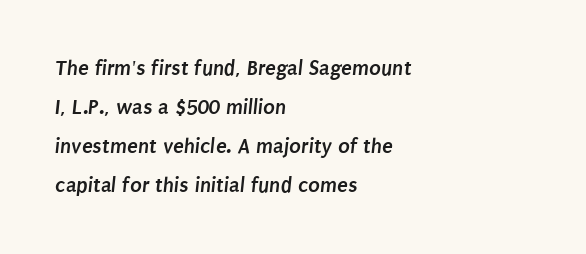
The image shows 22 px bold type; set left-aligned, line spacing 1.78x, normal letter spacing, not underlined.
